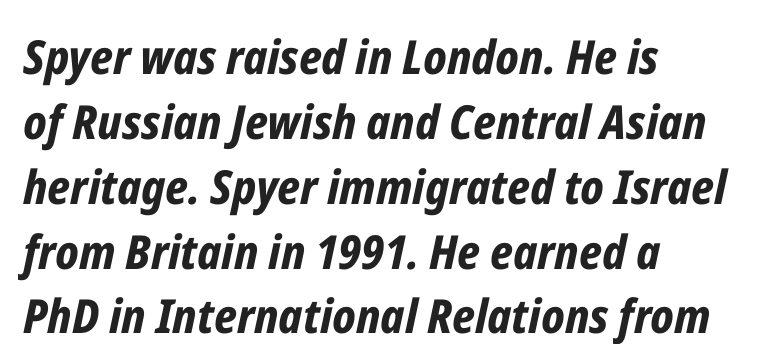
Typographic density is high because the face is bold. The compositor pushed each line to the left boundary. You can tell it's italic because the verticals aren't actually vertical. Leading: standard.
